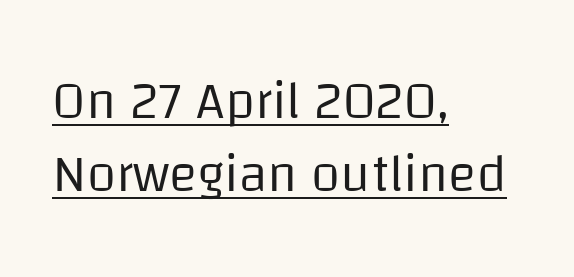
If you drew a ruler down the left edge, every line would touch it. The type sits square on the baseline with zero lean. Grotesque or geometric, the face here clearly has no serifs. Varying glyph widths throughout — classic text-font behaviour. Students, note that the glyphs here touch the page at normal intervals. Unbolded letterforms with no extra heft.
